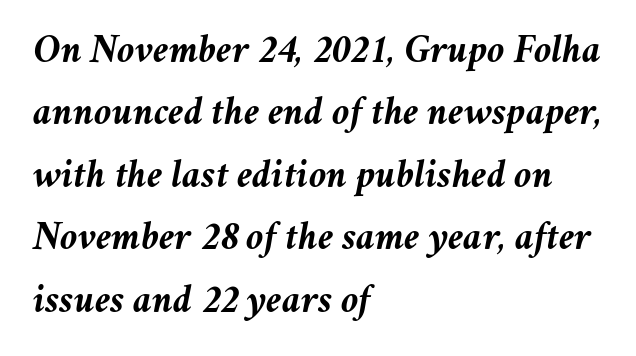
The gaps between neighbouring characters are ordinary and unremarkable. Think of a printed novel: that variable character pitch is what you see here. Line beginnings align vertically; line endings do not. Vertical spacing — default. Typesetter's note: full bold, strokes at maximum text heaviness. Quick note: italic.
